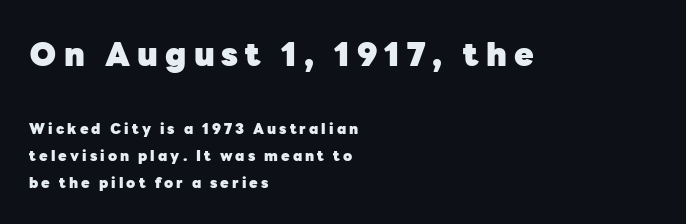
{"serif": "no", "italic": "no", "bold": "yes", "weight": "heavy", "width": "normal", "stroke_contrast": "low", "x_height": "medium", "monospaced": "no", "underline": "no", "align": "left", "line_spacing": "loose", "line_spacing_ratio": 1.94, "letter_spacing": "wide", "letter_spacing_em": 0.22, "larger_block": "first", "size_ratio": 2.29, "glyph_px": 32}
